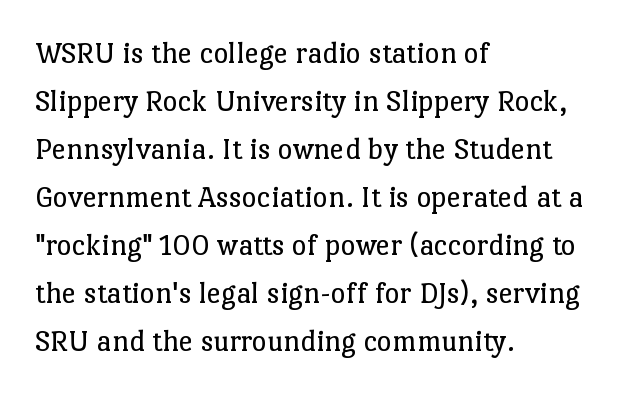
The image shows 32 px regular-weight serif type, upright; set left-aligned, normal line spacing (1.5x), normal letter spacing, not underlined; low stroke contrast and a medium x-height.
